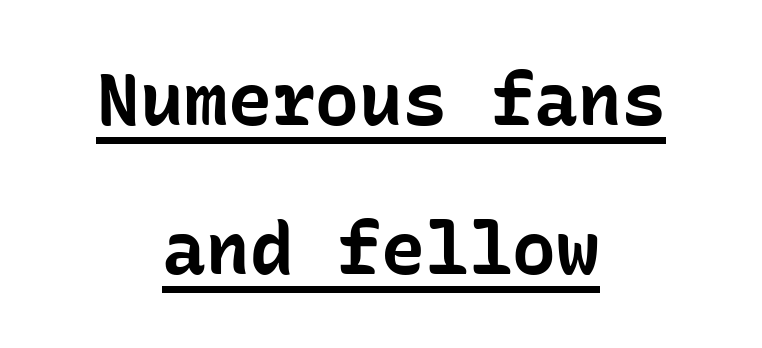
How would I describe the line gaps? Wide and relaxed. The paragraph has two soft edges and a firm central axis. Default kerning and tracking; the words read as compact shapes. These characters rest on top of a visible drawn line. Monospaced: the letters line up in strict vertical columns. Type style note: lacks serifs.
